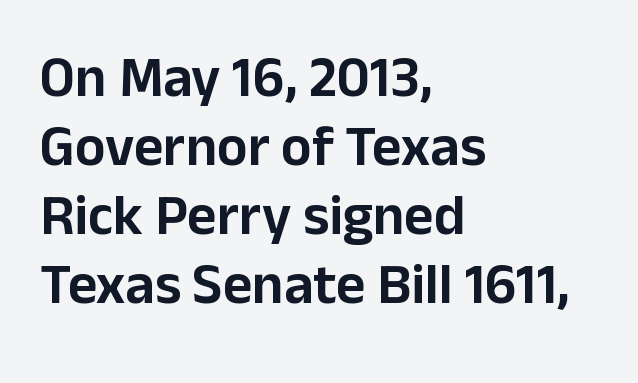
The image shows 57 px sans-serif type, upright; set left-aligned, line spacing 1.21x, normal letter spacing, not underlined; low stroke contrast and a medium x-height.
